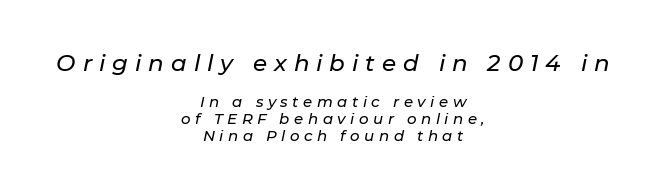
Q: Is the text italic (slanted)? A: Yes, it leans right by about 11 degrees.
Q: Is the text underlined? A: No.
Q: How is the paragraph aligned? A: Centered.
Q: Is the spacing between letters normal or unusually wide? A: Unusually wide.
Q: Is the spacing between lines tight, normal or loose? A: Tight.
Q: Which block of text is set in a larger size, the first (top) or the second (bottom)? A: The first (top) one.
